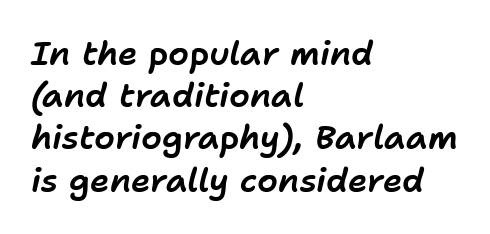
{"italic": "yes", "lean": "right", "slant_degrees": 11, "width": "normal", "stroke_contrast": "low", "x_height": "medium", "monospaced": "no", "underline": "no", "align": "left", "line_spacing": "normal", "line_spacing_ratio": 1.28, "letter_spacing": "normal", "letter_spacing_em": 0.0, "glyph_px": 33}
